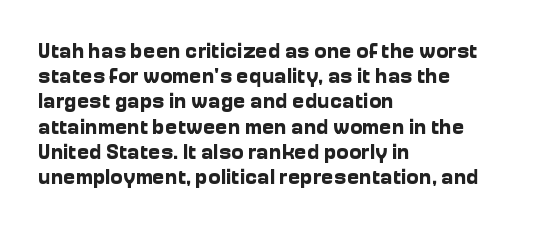
Each line starts at the same left margin while the right side varies. Upright lettering throughout. What stands out about the letter spacing? Nothing — it is the standard amount. Check the space under the baseline: it is left empty. The typesetting leans heavy: a genuine bold.
